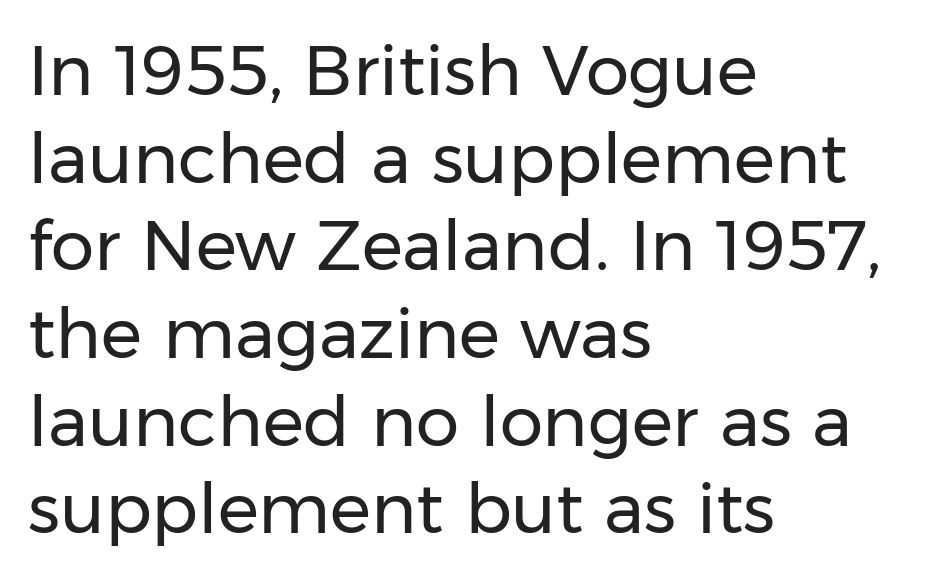
A typesetter would call this leading conventional body-copy spacing. Horizontal alignment here is leftward, the default for most running prose. The zone under the glyphs is completely vacant. The gaps between neighbouring characters are ordinary and unremarkable. Caption: face not bold, strokes unweighted.
